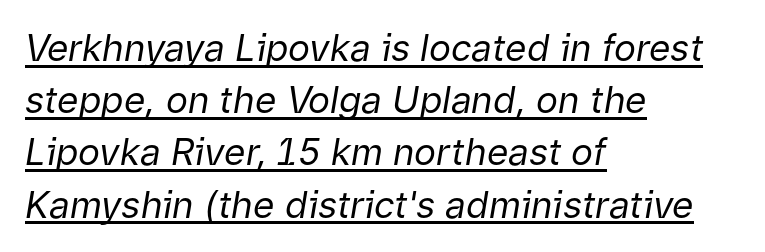
Q: Is the text bold? A: No.
Q: Is the text italic (slanted)? A: Yes, it leans right by about 9 degrees.
Q: Is the text underlined? A: Yes.
Q: How is the paragraph aligned? A: Left-aligned.
Q: Is the spacing between letters normal or unusually wide? A: Normal.
Q: Is the spacing between lines tight, normal or loose? A: Normal.
Q: Width (condensed, normal, or wide)? A: Normal.
Q: Stroke contrast? A: Low.
Q: x-height? A: Medium.
Q: Monospaced? A: No.
